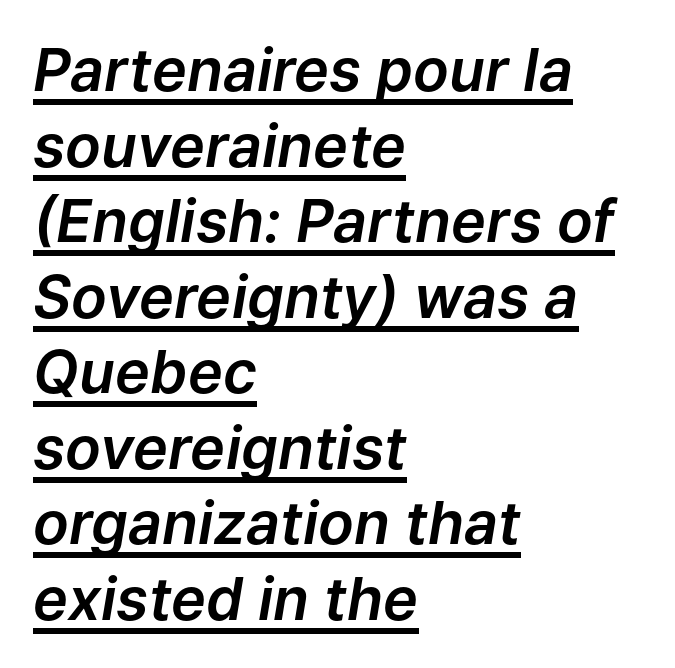
{"italic": "yes", "lean": "right", "slant_degrees": 9, "width": "normal", "stroke_contrast": "low", "x_height": "medium", "monospaced": "no", "underline": "yes", "align": "left", "line_spacing": "normal", "line_spacing_ratio": 1.28, "letter_spacing": "normal", "letter_spacing_em": 0.0, "glyph_px": 59}
